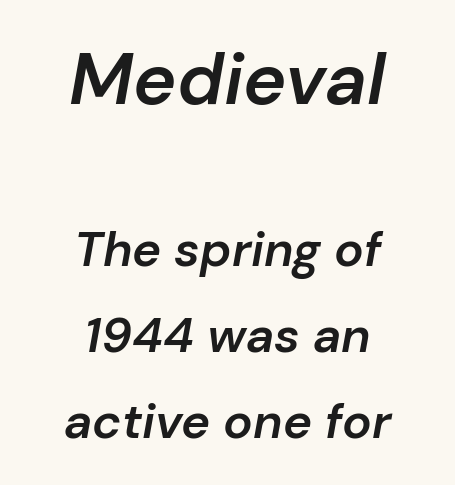
Q: Is the text bold? A: Semi-bold.
Q: Is the text italic (slanted)? A: Yes, it leans right by about 10 degrees.
Q: Is the text underlined? A: No.
Q: How is the paragraph aligned? A: Centered.
Q: Is the spacing between letters normal or unusually wide? A: Normal.
Q: Which block of text is set in a larger size, the first (top) or the second (bottom)? A: The first (top) one.
Q: Width (condensed, normal, or wide)? A: Normal.
Q: Stroke contrast? A: Low.
Q: x-height? A: Medium.
Q: Monospaced? A: No.
